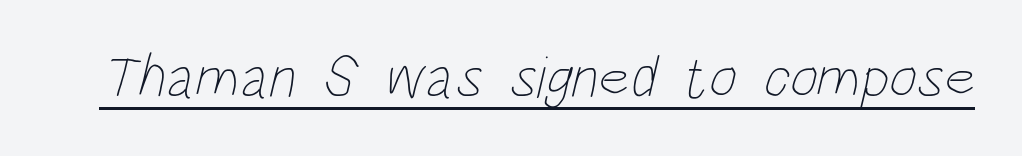
{"bold": "no", "weight": "thin", "width": "condensed", "stroke_contrast": "low", "x_height": "large", "monospaced": "no", "underline": "yes", "letter_spacing": "normal", "letter_spacing_em": 0.0, "glyph_px": 60}
